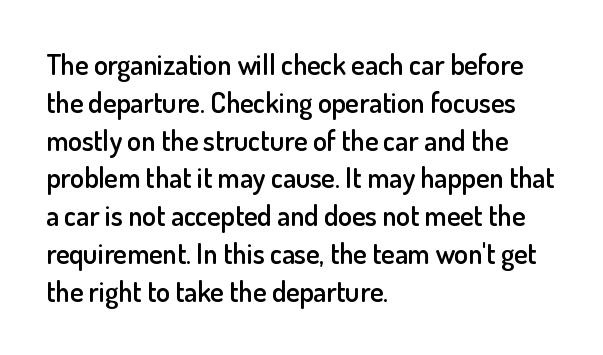
The rendering uses a semibold face; strokes are thickened but not to full bold. Between one letter and the next there's only the usual sliver of space. If you measured baseline to baseline, you'd find a middling distance. The foot of each line stays bare and open. Unlike italic type, these characters show no tilt at all. Where is the straight margin? On the left.
